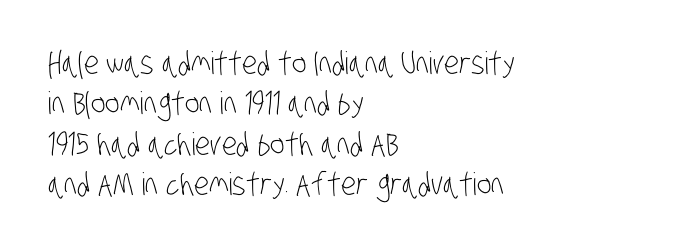
{"serif": "no", "bold": "no", "weight": "light", "width": "condensed", "stroke_contrast": "low", "x_height": "large", "monospaced": "no", "underline": "no", "align": "left", "line_spacing": "normal", "line_spacing_ratio": 1.3, "letter_spacing": "normal", "letter_spacing_em": 0.0, "glyph_px": 31}
